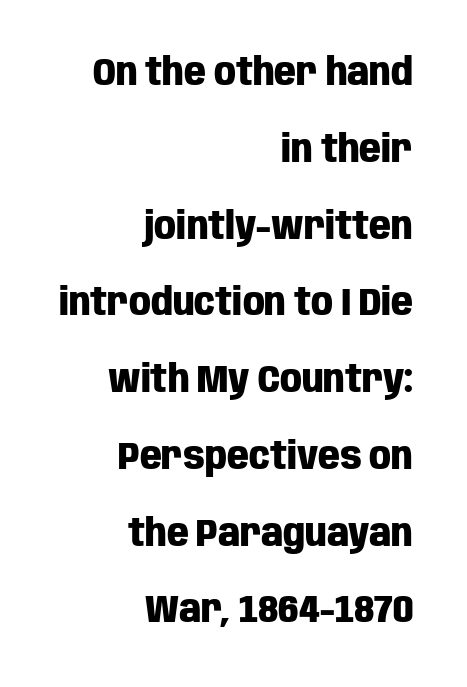
{"serif": "no", "italic": "no", "bold": "yes", "weight": "heavy", "width": "condensed", "stroke_contrast": "low", "x_height": "large", "monospaced": "no", "underline": "no", "align": "right", "line_spacing": "loose", "line_spacing_ratio": 2.02, "letter_spacing": "normal", "letter_spacing_em": 0.0, "glyph_px": 38}
